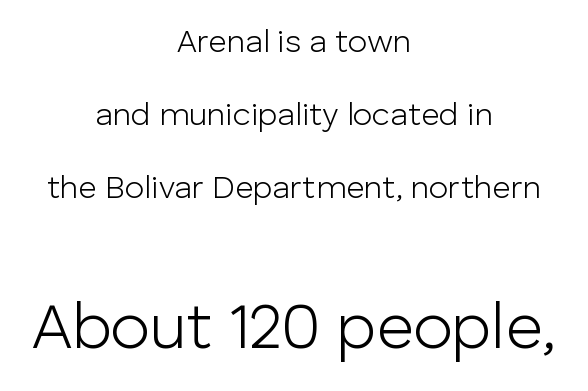
Q: Is the text bold? A: No.
Q: Is the text italic (slanted)? A: No, it is upright.
Q: Is the typeface a serif or a sans-serif typeface? A: Sans-serif.
Q: Is the text underlined? A: No.
Q: How is the paragraph aligned? A: Centered.
Q: Is the spacing between letters normal or unusually wide? A: Normal.
Q: Is the spacing between lines tight, normal or loose? A: Loose.
Q: Which block of text is set in a larger size, the first (top) or the second (bottom)? A: The second (bottom) one.
Q: Width (condensed, normal, or wide)? A: Normal.
Q: Stroke contrast? A: Low.
Q: x-height? A: Medium.
Q: Monospaced? A: No.
